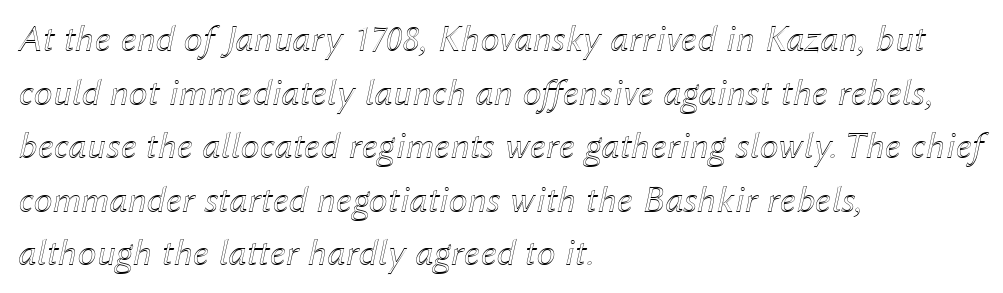
{"italic": "yes", "lean": "right", "slant_degrees": 12, "width": "normal", "x_height": "medium", "monospaced": "no", "underline": "no", "align": "left", "line_spacing": "normal", "line_spacing_ratio": 1.41, "letter_spacing": "normal", "letter_spacing_em": 0.0, "glyph_px": 38}
